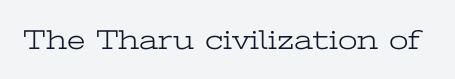
The image shows 28 px light, wide serif type, upright; set normal letter spacing, not underlined; low stroke contrast and a medium x-height.
